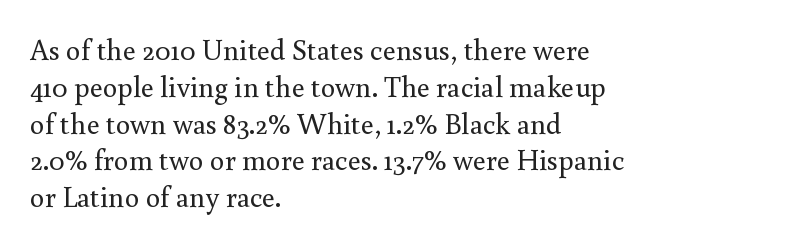
The image shows 29 px regular-weight serif type, upright; set left-aligned, normal line spacing (1.27x), normal letter spacing, not underlined; medium stroke contrast and a small x-height.
